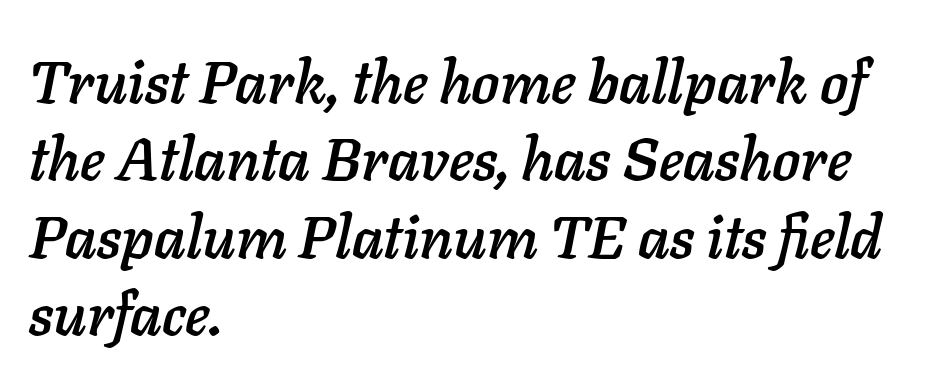
You could not count columns in this text — the font is proportionally spaced. Nobody drew a line under any word here. Caption: standard tracking, unaltered. Quick note: italic. The ragged edge is on the right, which tells us the setting is flush left. Each new line begins a customary step beneath the previous one.
